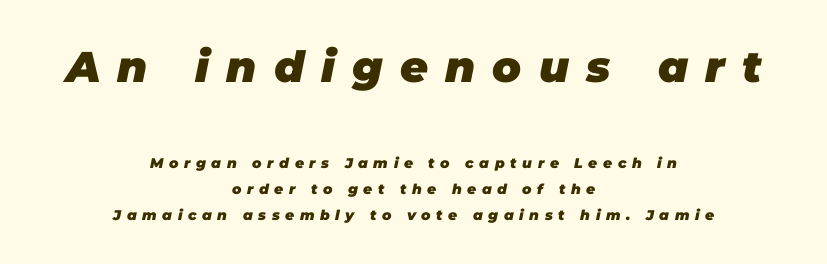
The image shows 43 px heavy type, italic (leaning right); set centered, line spacing 1.85x, unusually wide letter spacing (+0.4 em), not underlined; the first (top) block is 3.07x larger; low stroke contrast and a large x-height.
